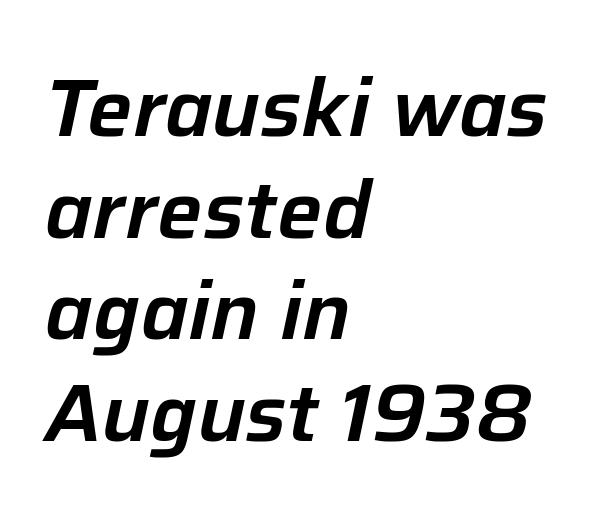
Q: Is the text italic (slanted)? A: Yes, it leans right by about 12 degrees.
Q: Is the text underlined? A: No.
Q: How is the paragraph aligned? A: Left-aligned.
Q: Is the spacing between letters normal or unusually wide? A: Normal.
Q: Is the spacing between lines tight, normal or loose? A: Normal.
Q: Width (condensed, normal, or wide)? A: Normal.
Q: Stroke contrast? A: Low.
Q: x-height? A: Medium.
Q: Monospaced? A: No.
